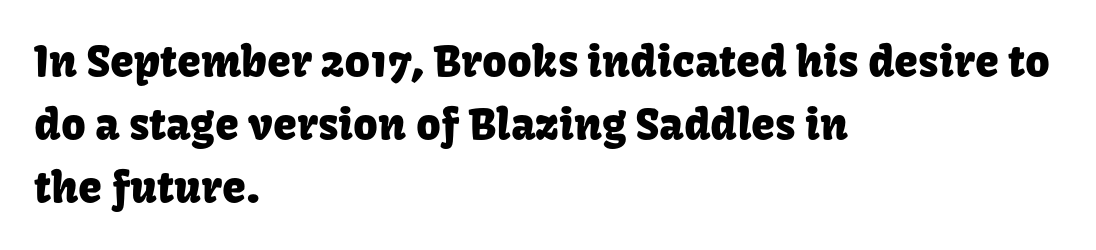
The image shows 43 px sans-serif type, upright; set left-aligned, normal line spacing (1.47x), normal letter spacing, not underlined; low stroke contrast and a medium x-height.
